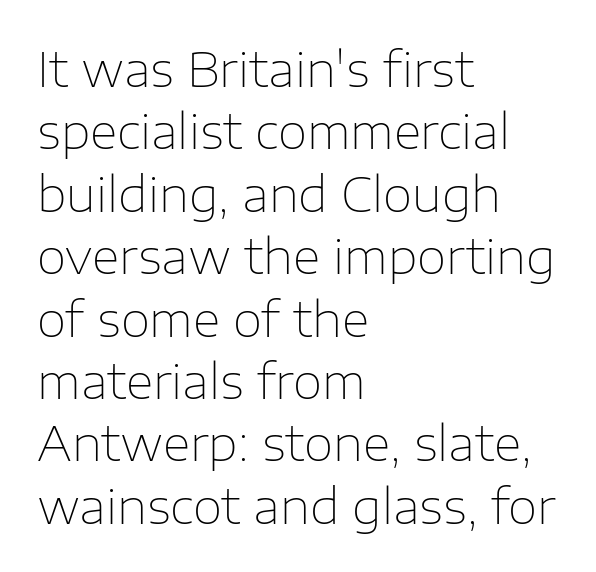
Horizontally, the lines are justified to the leading edge only. Italic: no, the glyphs are upright roman. Here the designer chose a conventional face with non-uniform glyph widths. In terms of letterspacing, this is plain default setting.
